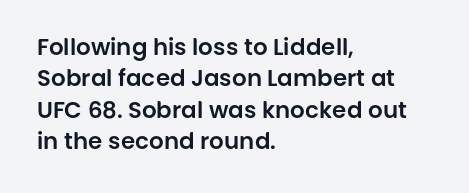
The image shows 23 px text type, upright; set left-aligned, normal line spacing (1.36x), normal letter spacing, not underlined.
